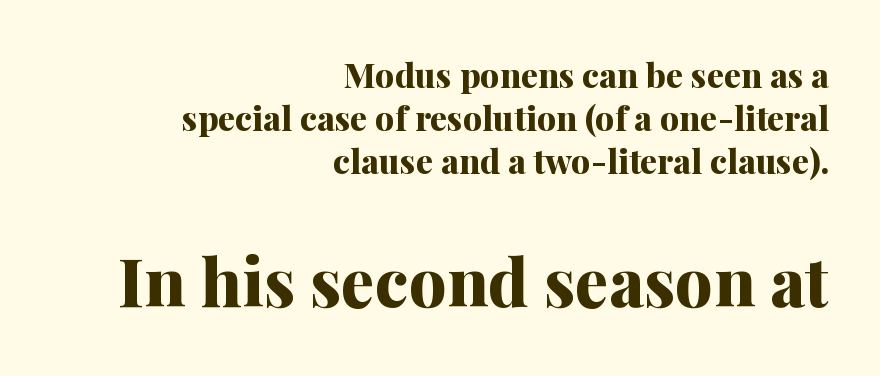
The string is rendered with underlining switched off. A normal amount of white space separates one row of letters from the next. Letterform terminals end in serifs throughout the passage. Visually, the bottom section dominates because its glyphs are scaled up. Posture: upright roman.
